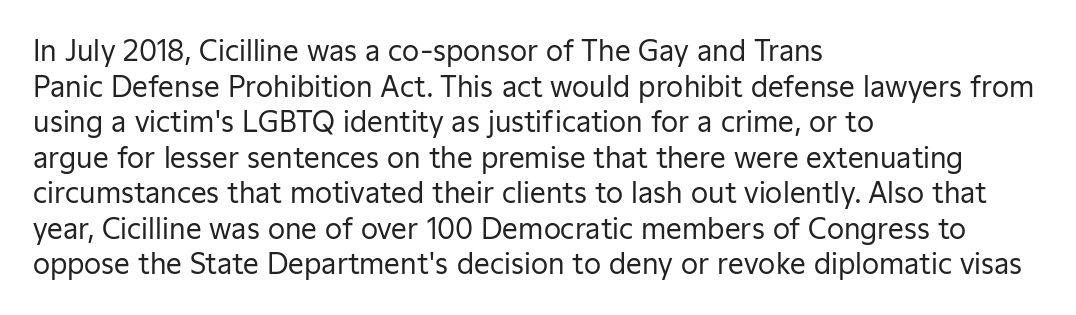
{"serif": "no", "italic": "no", "bold": "no", "weight": "regular", "width": "normal", "stroke_contrast": "low", "x_height": "medium", "monospaced": "no", "underline": "no", "align": "left", "line_spacing": "normal", "line_spacing_ratio": 1.27, "letter_spacing": "normal", "letter_spacing_em": 0.0, "glyph_px": 28}
